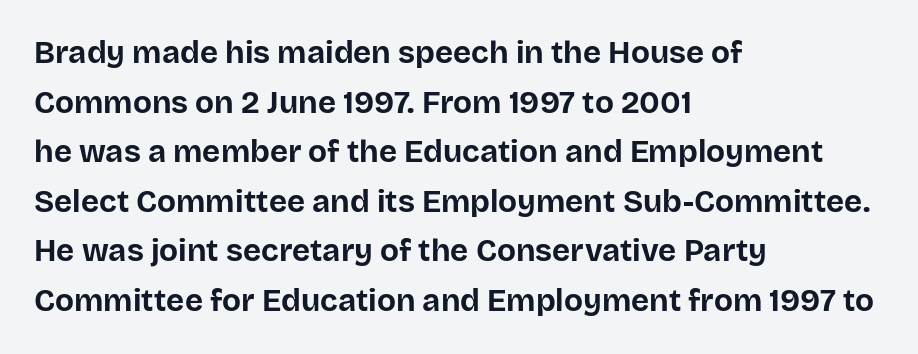
Letter spacing: default. Vertically, the passage feels balanced, rows spaced as you'd expect. The type family on display is of the sans-serif kind. Is this a fixed-width face? No — the glyphs have proportional, varying widths. Descender tails drop into unmarked territory.
